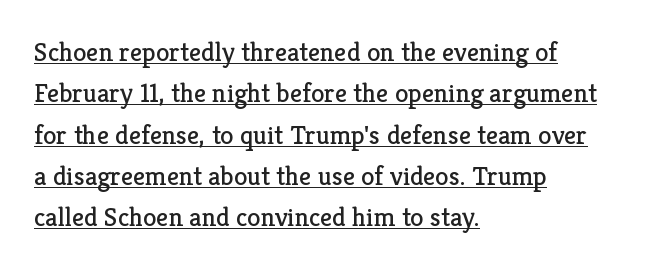
Q: Is the text bold? A: No.
Q: Is the text italic (slanted)? A: No, it is upright.
Q: Is the text underlined? A: Yes.
Q: How is the paragraph aligned? A: Left-aligned.
Q: Is the spacing between letters normal or unusually wide? A: Normal.
Q: Is the spacing between lines tight, normal or loose? A: Normal.
